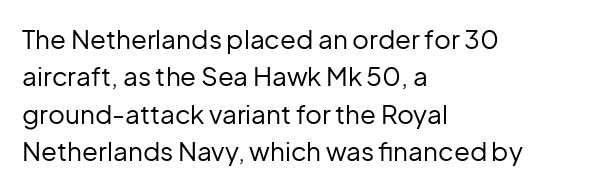
{"italic": "no", "bold": "no", "underline": "no", "align": "left", "line_spacing": "normal", "line_spacing_ratio": 1.44, "letter_spacing": "normal", "letter_spacing_em": 0.0, "glyph_px": 26}
